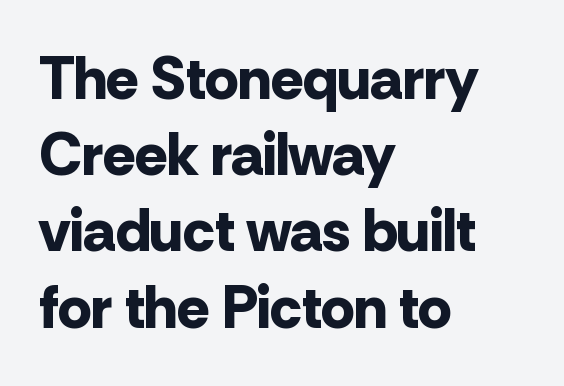
{"serif": "no", "italic": "no", "bold": "yes", "weight": "bold", "width": "normal", "stroke_contrast": "low", "x_height": "medium", "monospaced": "no", "underline": "no", "align": "left", "line_spacing": "normal", "line_spacing_ratio": 1.27, "letter_spacing": "normal", "letter_spacing_em": 0.0, "glyph_px": 60}
